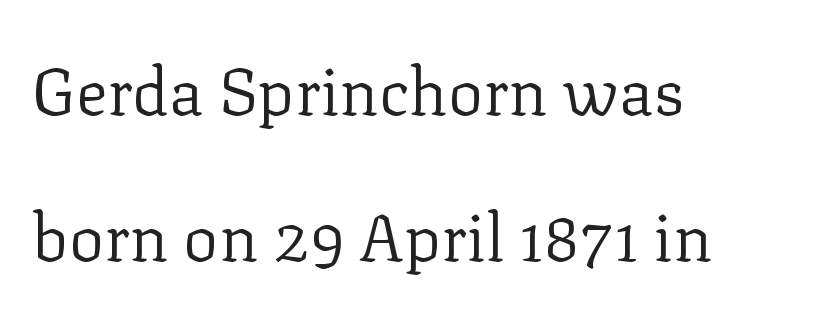
The image shows 66 px regular-weight serif type, upright; set left-aligned, loose line spacing (2.21x), normal letter spacing, not underlined; low stroke contrast and a medium x-height.
